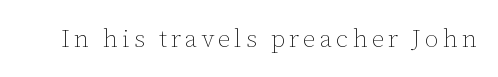
Q: Is the text bold? A: No.
Q: Is the text italic (slanted)? A: No, it is upright.
Q: Is the text underlined? A: No.
